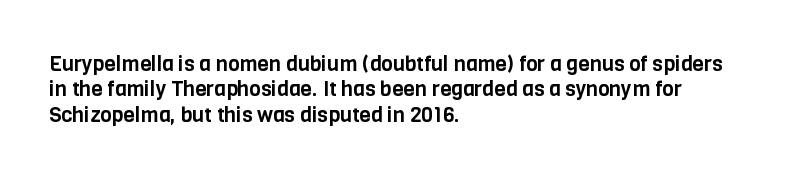
Q: Is the text italic (slanted)? A: No, it is upright.
Q: Is the text underlined? A: No.
Q: How is the paragraph aligned? A: Left-aligned.
Q: Is the spacing between letters normal or unusually wide? A: Normal.
